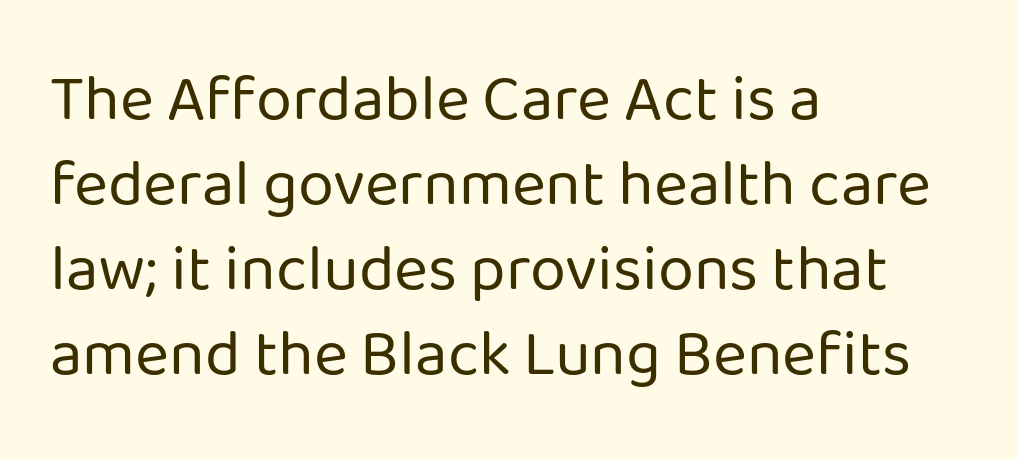
This is roman type, the default non-slanted kind. Just letters on the line, the space beneath them empty. Note: no serifs on the glyphs. Rows of type keep a routine distance in the vertical direction.
